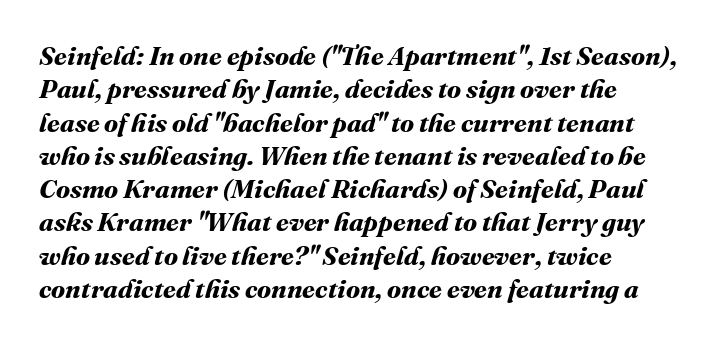
{"bold": "yes", "underline": "no", "align": "left", "line_spacing": "normal", "line_spacing_ratio": 1.28, "letter_spacing": "normal", "letter_spacing_em": 0.0, "glyph_px": 26}
